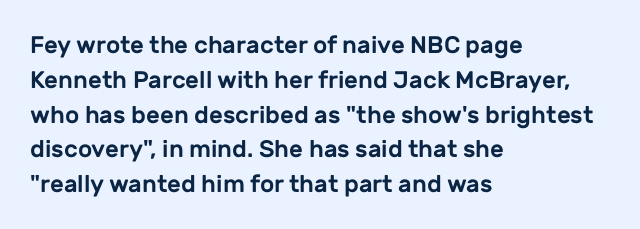
{"italic": "no", "underline": "no", "align": "left", "line_spacing": "normal", "line_spacing_ratio": 1.45, "letter_spacing": "normal", "letter_spacing_em": 0.0, "glyph_px": 24}
